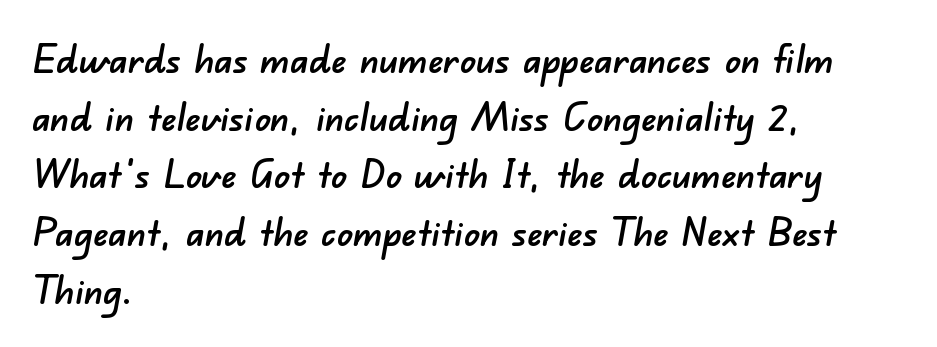
Q: Is the typeface a serif or a sans-serif typeface? A: Sans-serif.
Q: Is the text underlined? A: No.
Q: How is the paragraph aligned? A: Left-aligned.
Q: Is the spacing between letters normal or unusually wide? A: Normal.
Q: Is the spacing between lines tight, normal or loose? A: Normal.
Q: Width (condensed, normal, or wide)? A: Normal.
Q: Stroke contrast? A: Low.
Q: x-height? A: Small.
Q: Monospaced? A: No.
